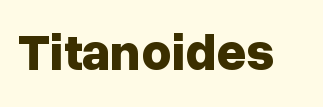
The face used here is rendered with its standard letterfit. Does the weight exceed regular? Yes, all the way to bold. Do the characters align in a grid? No, the font is proportional. Designer's note — italics off, roman on. Observe the absence of serifs on each vertical stroke in this sample. Plain, unruled lines of type.
